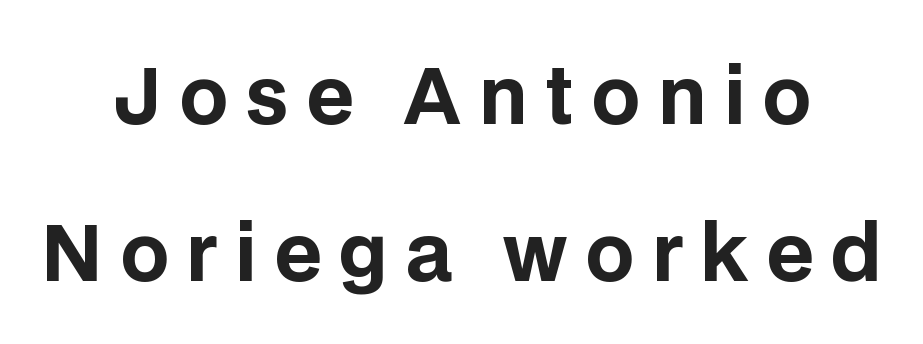
This sample uses a sans-serif face. The strokes are fattened all the way to bold. Underlining? Definitely not there. The rendering uses a large line-height, opening up the rows. Is there any slant? The stems are plumb.
